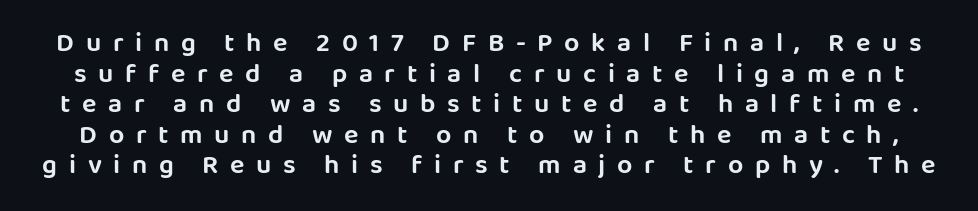
The image shows 27 px text type, upright; set tight line spacing (1.13x), unusually wide letter spacing (+0.43 em), not underlined.
